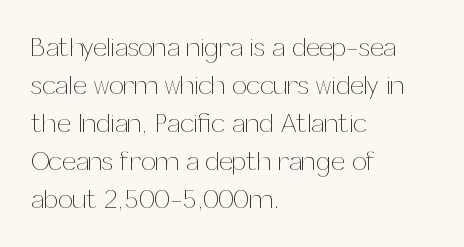
Visually the block forms a straight wall on the left and a jagged coastline on the right. Caption: standard tracking, unaltered. The type sits square on the baseline with zero lean. Weight: not bold — regular or lighter.
